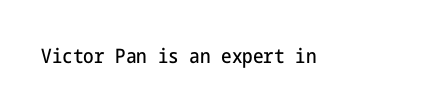
The image shows 20 px text type, upright; set normal letter spacing, not underlined.
